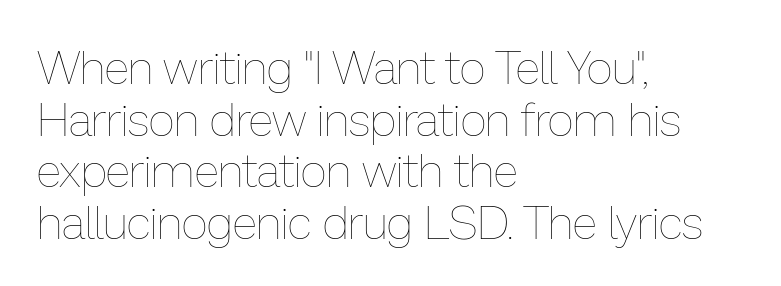
{"italic": "no", "bold": "no", "weight": "thin", "width": "normal", "stroke_contrast": "low", "x_height": "medium", "monospaced": "no", "underline": "no", "align": "left", "line_spacing": "tight", "line_spacing_ratio": 1.12, "letter_spacing": "normal", "letter_spacing_em": 0.0, "glyph_px": 46}
